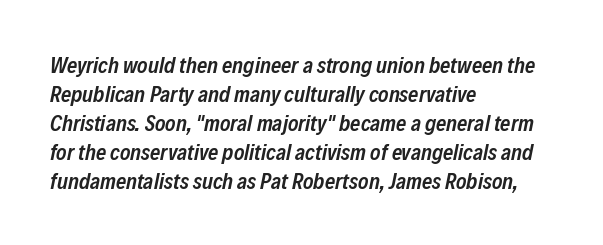
Q: Is the text bold? A: Semi-bold.
Q: Is the text italic (slanted)? A: Yes, it leans right by about 12 degrees.
Q: Is the text underlined? A: No.
Q: How is the paragraph aligned? A: Left-aligned.
Q: Is the spacing between letters normal or unusually wide? A: Normal.
Q: Is the spacing between lines tight, normal or loose? A: Normal.
